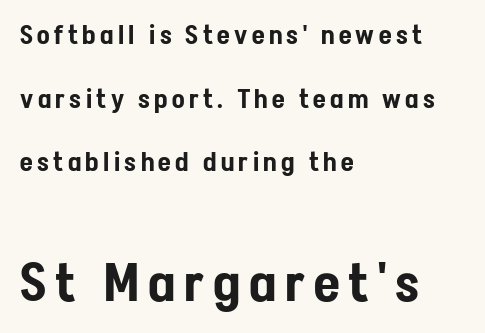
Q: Is the text italic (slanted)? A: No, it is upright.
Q: Is the typeface a serif or a sans-serif typeface? A: Sans-serif.
Q: Is the text underlined? A: No.
Q: How is the paragraph aligned? A: Left-aligned.
Q: Is the spacing between lines tight, normal or loose? A: Loose.
Q: Which block of text is set in a larger size, the first (top) or the second (bottom)? A: The second (bottom) one.
Q: Width (condensed, normal, or wide)? A: Condensed.
Q: Stroke contrast? A: Low.
Q: x-height? A: Medium.
Q: Monospaced? A: No.
